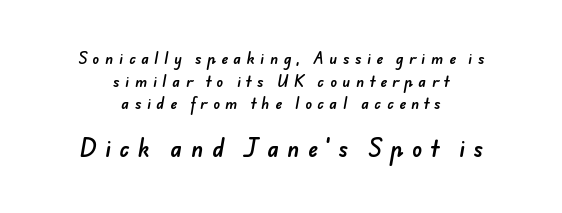
Q: Is the text underlined? A: No.
Q: How is the paragraph aligned? A: Centered.
Q: Is the spacing between letters normal or unusually wide? A: Unusually wide.
Q: Is the spacing between lines tight, normal or loose? A: Normal.
Q: Which block of text is set in a larger size, the first (top) or the second (bottom)? A: The second (bottom) one.
